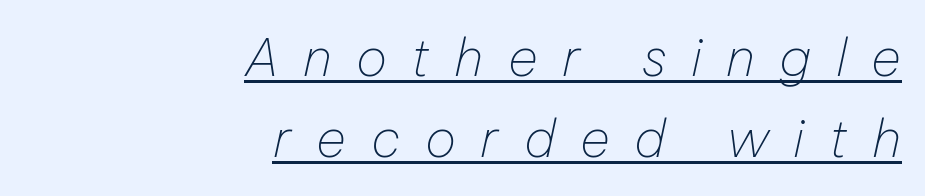
{"italic": "yes", "lean": "right", "slant_degrees": 12, "bold": "no", "weight": "thin", "width": "normal", "stroke_contrast": "low", "x_height": "medium", "monospaced": "no", "underline": "yes", "align": "right", "line_spacing": "normal", "line_spacing_ratio": 1.56, "letter_spacing": "wide", "letter_spacing_em": 0.47, "glyph_px": 52}
